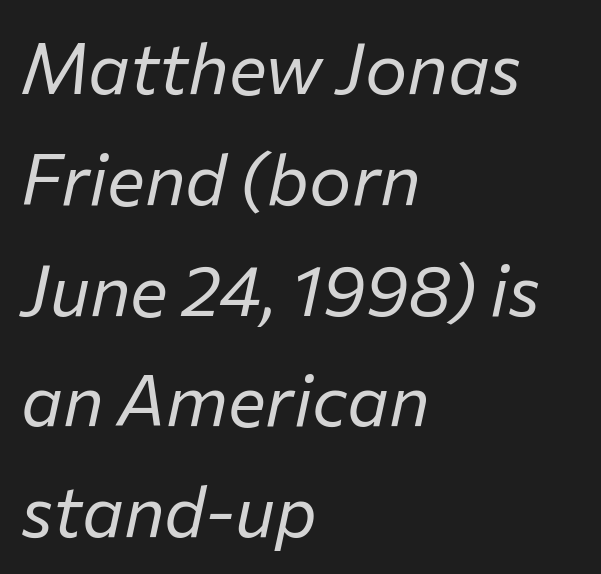
{"italic": "yes", "lean": "right", "slant_degrees": 12, "bold": "no", "weight": "regular", "width": "normal", "stroke_contrast": "low", "x_height": "medium", "monospaced": "no", "underline": "no", "align": "left", "line_spacing": "normal", "line_spacing_ratio": 1.56, "letter_spacing": "normal", "letter_spacing_em": 0.0, "glyph_px": 71}
